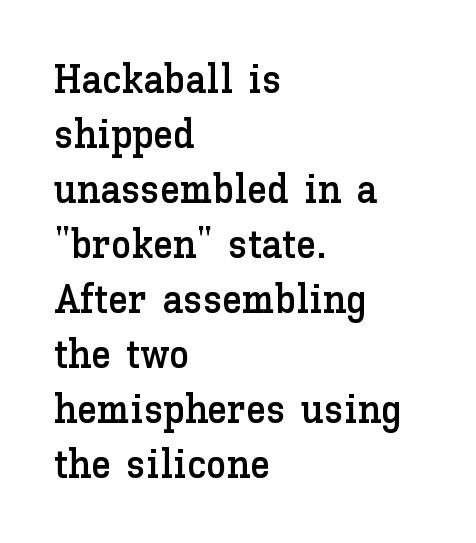
Normally led — the rows are evenly, conventionally spaced. A typesetter would call this proportional, since set widths differ per character. Default kerning and tracking; the words read as compact shapes. The font's upright variant was chosen for this text. Any mark beneath the type? The region is blank. Left-aligned paragraph, ragged on the right.
